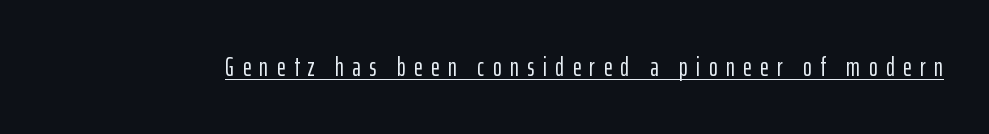
Look at the tracking — it's clearly loosened, letters drifting apart. Each line of the rendering has a horizontal stroke beneath the glyphs. This is the regular roman posture of the typeface.
